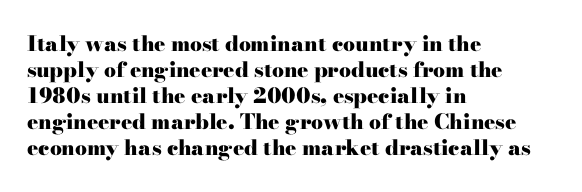
{"italic": "no", "bold": "yes", "underline": "no", "align": "left", "line_spacing_ratio": 1.24, "letter_spacing": "normal", "letter_spacing_em": 0.0, "glyph_px": 21}
